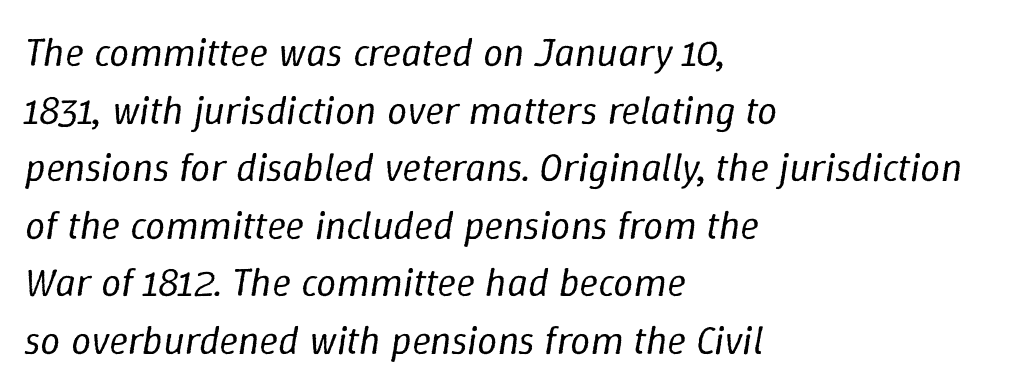
{"italic": "yes", "lean": "right", "slant_degrees": 9, "bold": "no", "weight": "regular", "width": "normal", "stroke_contrast": "low", "x_height": "medium", "monospaced": "no", "underline": "no", "align": "left", "line_spacing": "normal", "line_spacing_ratio": 1.44, "letter_spacing": "normal", "letter_spacing_em": 0.0, "glyph_px": 40}
